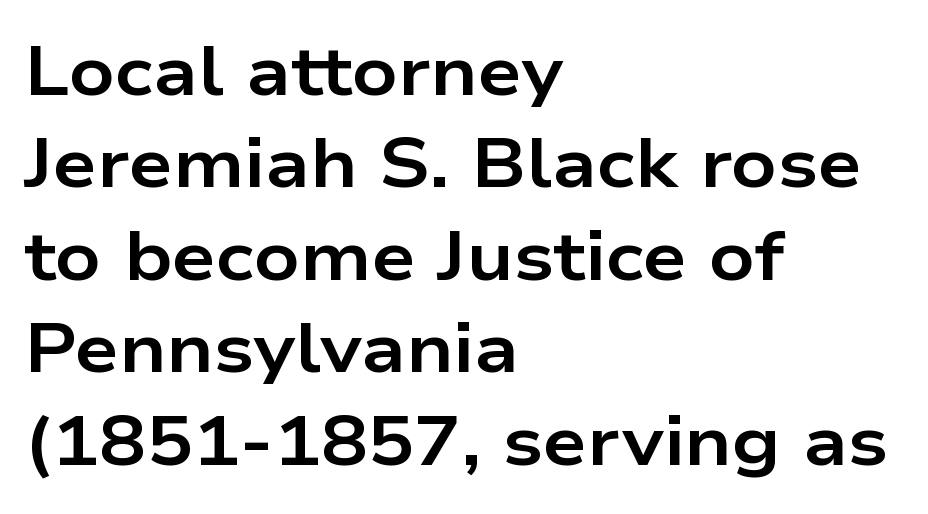
Each row of text sits above clean, open space. Stroke terminals: plain, sans-serif. You could not count columns in this text — the font is proportionally spaced. Casual observation: everything's shoved over to the left.
